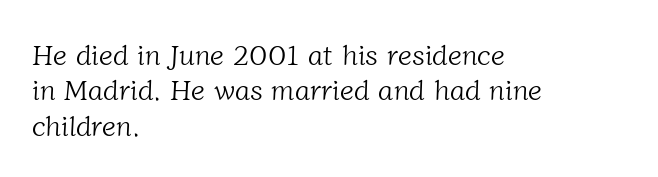
Q: Is the text bold? A: No.
Q: Is the typeface a serif or a sans-serif typeface? A: Serif.
Q: Is the text underlined? A: No.
Q: How is the paragraph aligned? A: Left-aligned.
Q: Is the spacing between letters normal or unusually wide? A: Normal.
Q: Is the spacing between lines tight, normal or loose? A: Normal.
Q: Width (condensed, normal, or wide)? A: Normal.
Q: Stroke contrast? A: Low.
Q: x-height? A: Medium.
Q: Monospaced? A: No.
